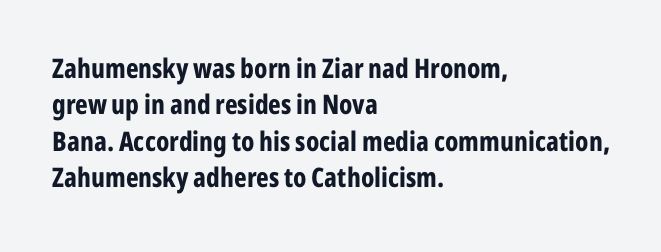
Q: Is the text bold? A: Yes.
Q: Is the text italic (slanted)? A: No, it is upright.
Q: Is the text underlined? A: No.
Q: How is the paragraph aligned? A: Left-aligned.
Q: Is the spacing between letters normal or unusually wide? A: Normal.
Q: Is the spacing between lines tight, normal or loose? A: Normal.
